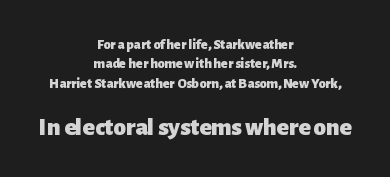
{"italic": "no", "bold": "yes", "underline": "no", "align": "center", "line_spacing": "normal", "line_spacing_ratio": 1.38, "letter_spacing": "normal", "letter_spacing_em": 0.0, "larger_block": "second", "size_ratio": 1.79, "glyph_px": 25}
